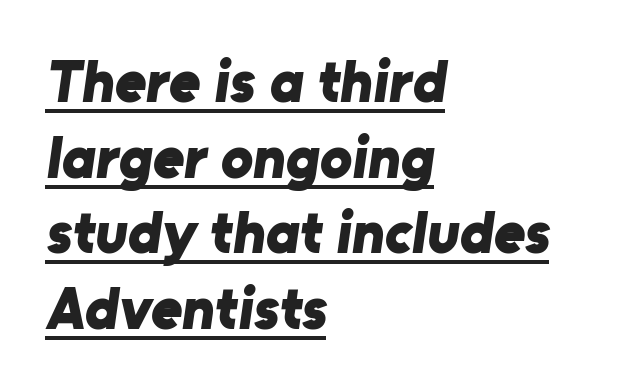
Q: Is the text bold? A: Yes.
Q: Is the typeface a serif or a sans-serif typeface? A: Sans-serif.
Q: Is the text underlined? A: Yes.
Q: How is the paragraph aligned? A: Left-aligned.
Q: Is the spacing between letters normal or unusually wide? A: Normal.
Q: Is the spacing between lines tight, normal or loose? A: Normal.
Q: Width (condensed, normal, or wide)? A: Normal.
Q: Stroke contrast? A: Low.
Q: x-height? A: Medium.
Q: Monospaced? A: No.
